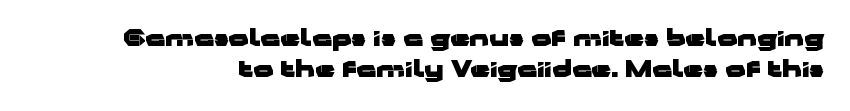
{"italic": "no", "bold": "yes", "underline": "no", "line_spacing": "normal", "line_spacing_ratio": 1.41, "letter_spacing": "normal", "letter_spacing_em": 0.0, "glyph_px": 22}
